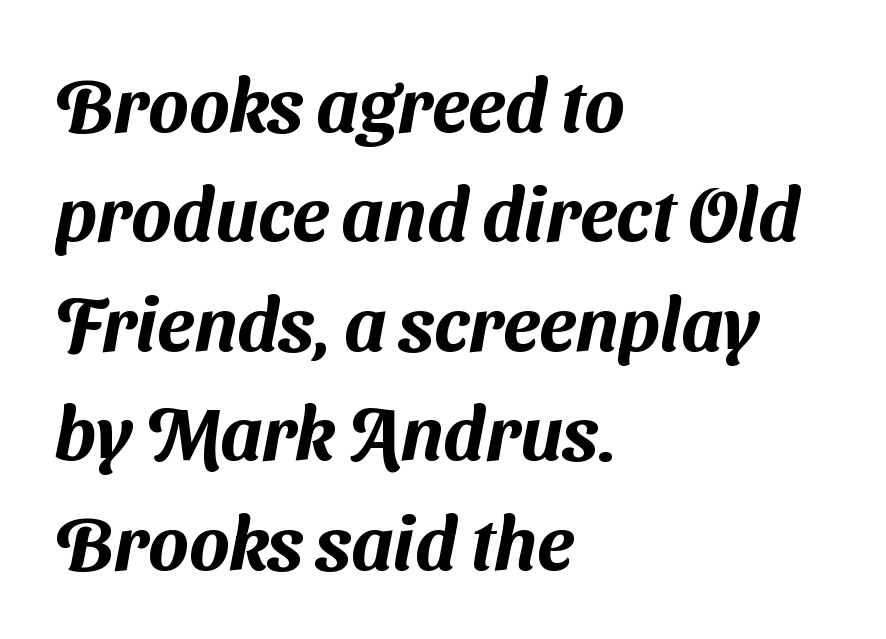
The designer went with a sans here, leaving each stem footless. Looks like regular typesetting: each glyph gets only the width it needs. In terms of leading, this rendering sits right in the middle. Honestly, there is no underline to notice here at all. Short and long lines alike share a common starting point at left. The horizontal fit of the characters is conventional and even.
